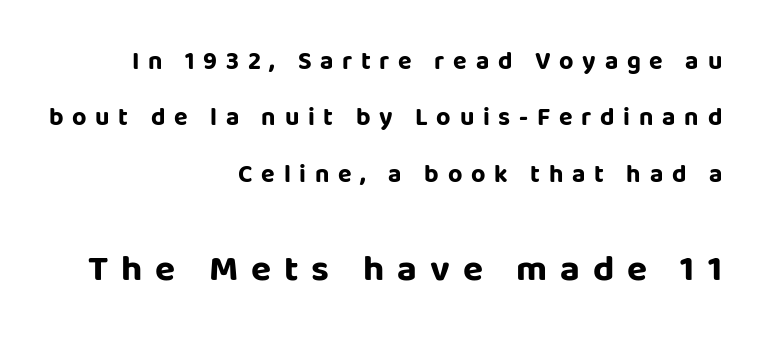
The lines are quadded right. Note the varied advance widths — an 'i' is clearly narrower than an 'm'. Is the letter spacing exaggerated? Yes — the characters are pushed far apart. You can tell from the bare stems that sans-serif type was used.
